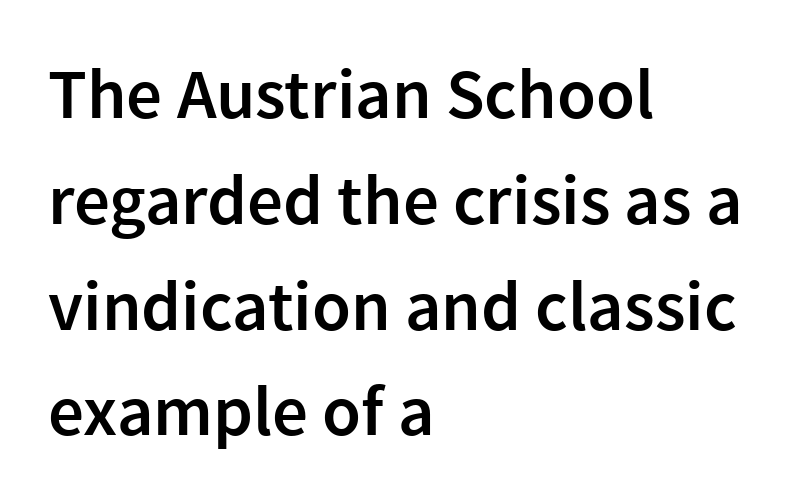
{"serif": "no", "italic": "no", "bold": "semi", "weight": "semibold", "width": "normal", "x_height": "medium", "monospaced": "no", "underline": "no", "align": "left", "line_spacing": "normal", "line_spacing_ratio": 1.49, "letter_spacing": "normal", "letter_spacing_em": 0.0, "glyph_px": 71}
